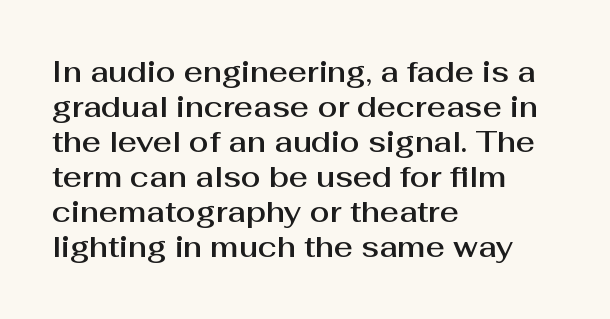
No extra tracking has been applied to these lines. The passage is arranged the way most books set body copy — flush left. The strip under each line holds only bare page. Nope, no serifs anywhere on these letters.
